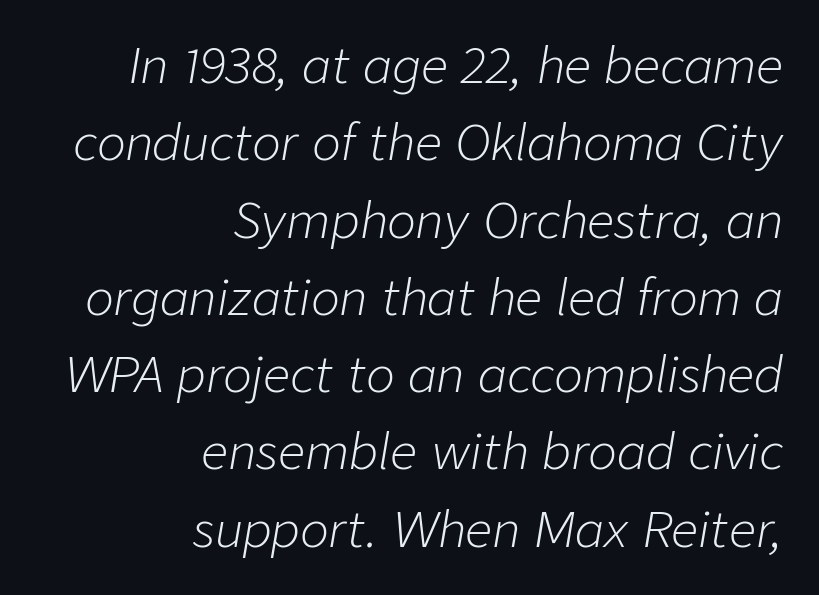
The image shows 48 px light type, italic (leaning right); set right-aligned, normal line spacing (1.61x), normal letter spacing, not underlined; low stroke contrast and a medium x-height.
